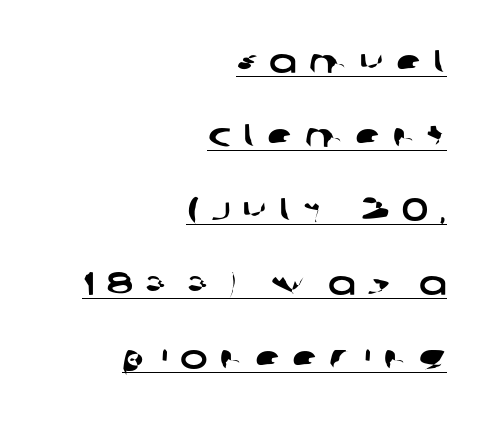
The image shows 33 px wide sans-serif type; set right-aligned, loose line spacing (2.24x), unusually wide letter spacing (+0.35 em), underlined; low stroke contrast and a large x-height.
